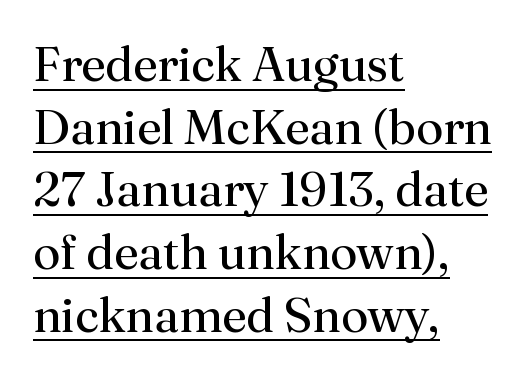
The image shows 49 px regular-weight serif type, upright; set left-aligned, normal line spacing (1.28x), normal letter spacing, underlined; medium stroke contrast and a small x-height.
